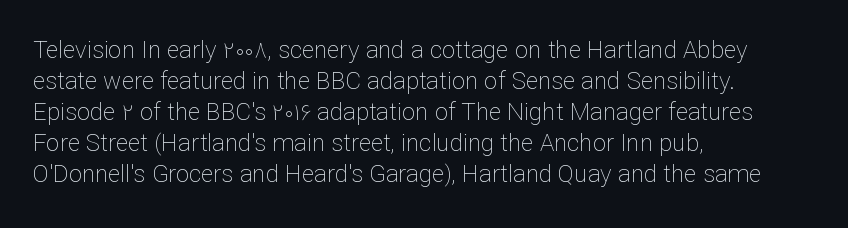
{"italic": "no", "bold": "no", "underline": "no", "align": "left", "line_spacing": "normal", "line_spacing_ratio": 1.29, "letter_spacing": "normal", "letter_spacing_em": 0.0, "glyph_px": 24}
